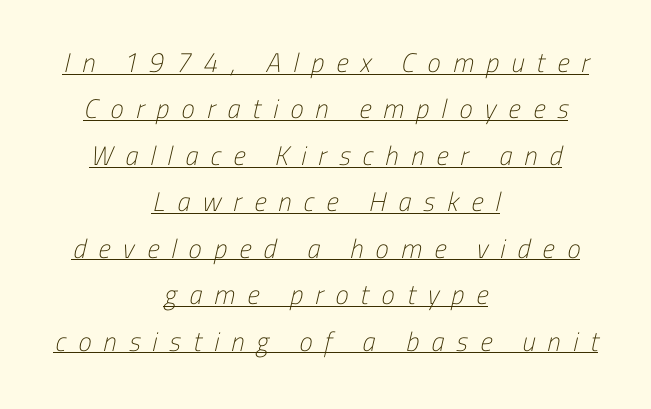
{"bold": "no", "underline": "yes", "align": "center", "line_spacing_ratio": 1.72, "letter_spacing": "wide", "letter_spacing_em": 0.45, "glyph_px": 27}
